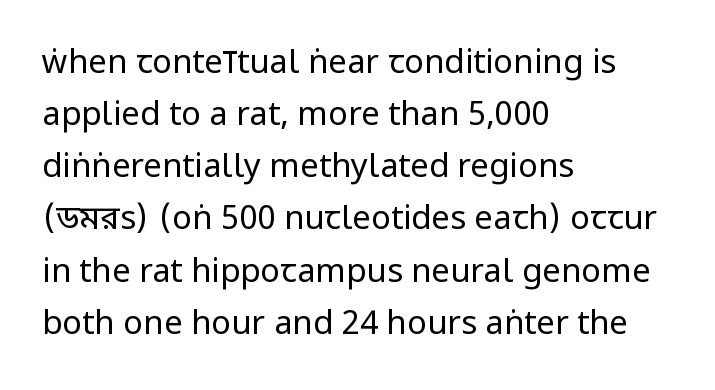
These lines are composed in type without serifs. The passage shown has conventional tracking throughout. The type sits square on the baseline with zero lean. Nobody drew a line under any word here. Is there much room between lines? A standard amount, neither cramped nor airy. No heavy texture on the line: the type isn't bold.
